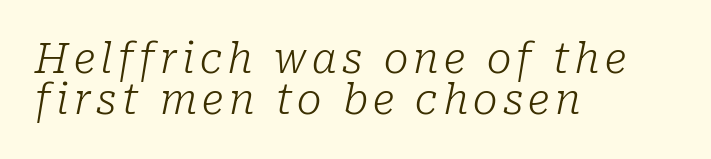
Q: Is the text bold? A: No.
Q: Is the text italic (slanted)? A: Yes, it leans right by about 10 degrees.
Q: Is the typeface a serif or a sans-serif typeface? A: Serif.
Q: Is the text underlined? A: No.
Q: How is the paragraph aligned? A: Left-aligned.
Q: Is the spacing between lines tight, normal or loose? A: Tight.
Q: Width (condensed, normal, or wide)? A: Normal.
Q: Stroke contrast? A: Low.
Q: x-height? A: Medium.
Q: Monospaced? A: No.
